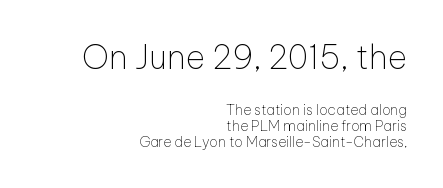
{"serif": "no", "italic": "no", "bold": "no", "weight": "thin", "width": "normal", "stroke_contrast": "low", "x_height": "medium", "monospaced": "no", "underline": "no", "align": "right", "line_spacing_ratio": 1.16, "letter_spacing": "normal", "letter_spacing_em": 0.0, "larger_block": "first", "size_ratio": 2.36, "glyph_px": 33}
